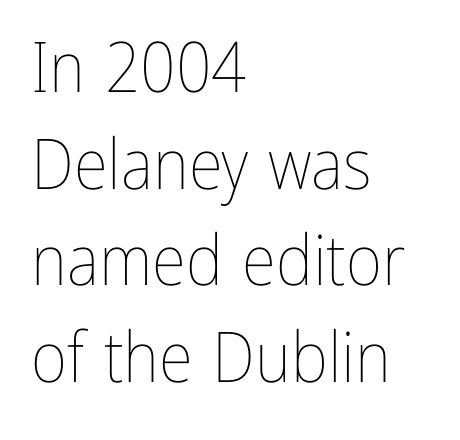
{"italic": "no", "bold": "no", "weight": "thin", "width": "condensed", "stroke_contrast": "low", "x_height": "medium", "monospaced": "no", "underline": "no", "align": "left", "line_spacing": "normal", "line_spacing_ratio": 1.38, "letter_spacing": "normal", "letter_spacing_em": 0.0, "glyph_px": 70}
